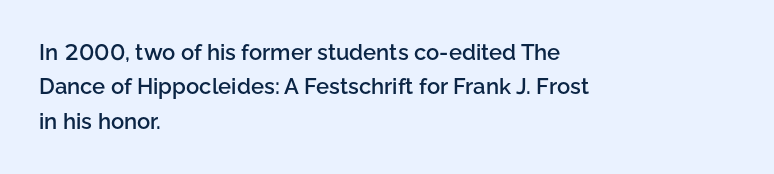
Q: Is the text bold? A: Semi-bold.
Q: Is the text italic (slanted)? A: No, it is upright.
Q: Is the text underlined? A: No.
Q: How is the paragraph aligned? A: Left-aligned.
Q: Is the spacing between letters normal or unusually wide? A: Normal.
Q: Is the spacing between lines tight, normal or loose? A: Normal.
